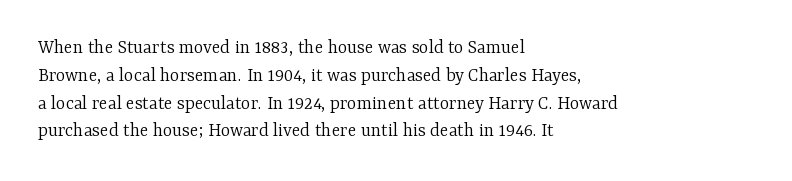
Q: Is the text bold? A: No.
Q: Is the text italic (slanted)? A: No, it is upright.
Q: Is the text underlined? A: No.
Q: How is the paragraph aligned? A: Left-aligned.
Q: Is the spacing between letters normal or unusually wide? A: Normal.
Q: Is the spacing between lines tight, normal or loose? A: Normal.
